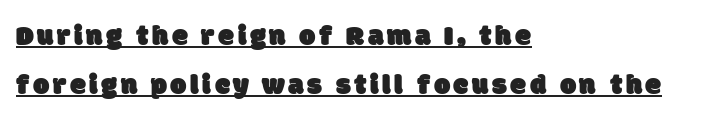
Interline gaps are of average width in this sample. The type family on display is of the sans-serif kind. Character widths vary here, with narrow letters taking less room than wide ones. The lines are quadded left.
